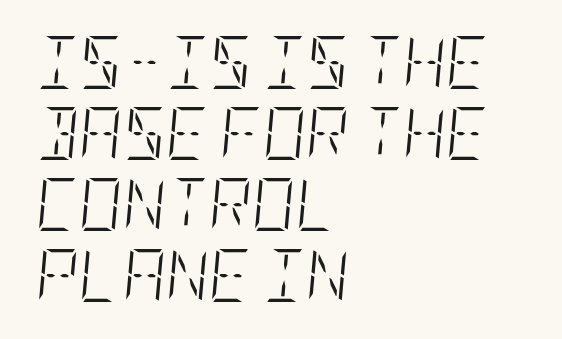
The baseline area is clear. Heaviness? Minimal to ordinary, like unemphasized prose. Letter spacing: default. If you drew a line through each stem, it would be angled. Successive baselines arrive at the customary interval. This sample is left-justified, so line endings fall wherever the words run out.
